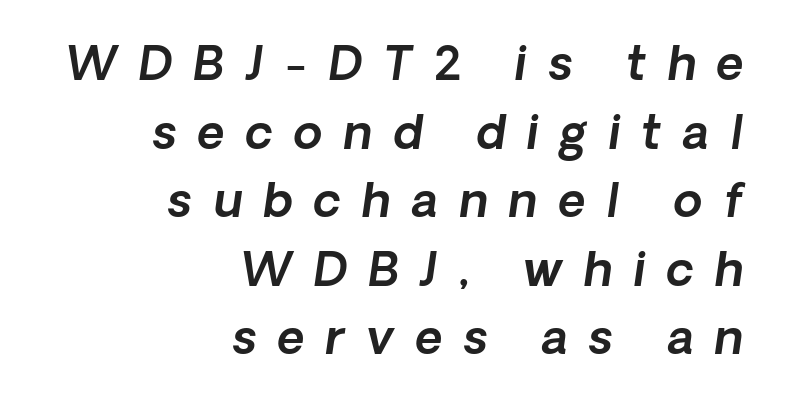
The face used here is proportionally spaced, like ordinary book or web type. Letterform terminals end flat and unadorned throughout the passage. The area under the type is left untouched. Substantial extra tracking has been applied to these lines.
